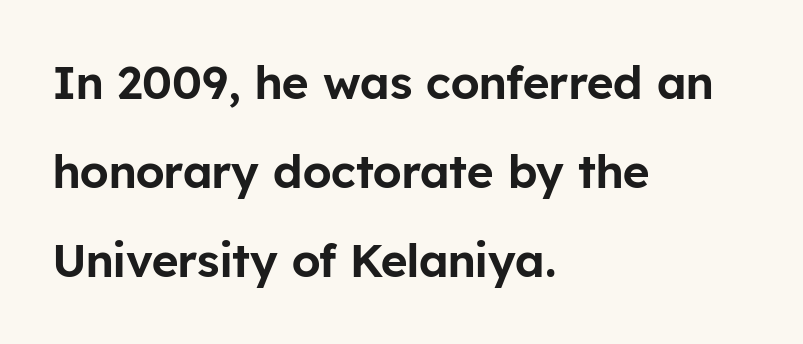
The image shows 46 px sans-serif type, upright; set left-aligned, loose line spacing (1.93x), normal letter spacing, not underlined; low stroke contrast and a medium x-height.
